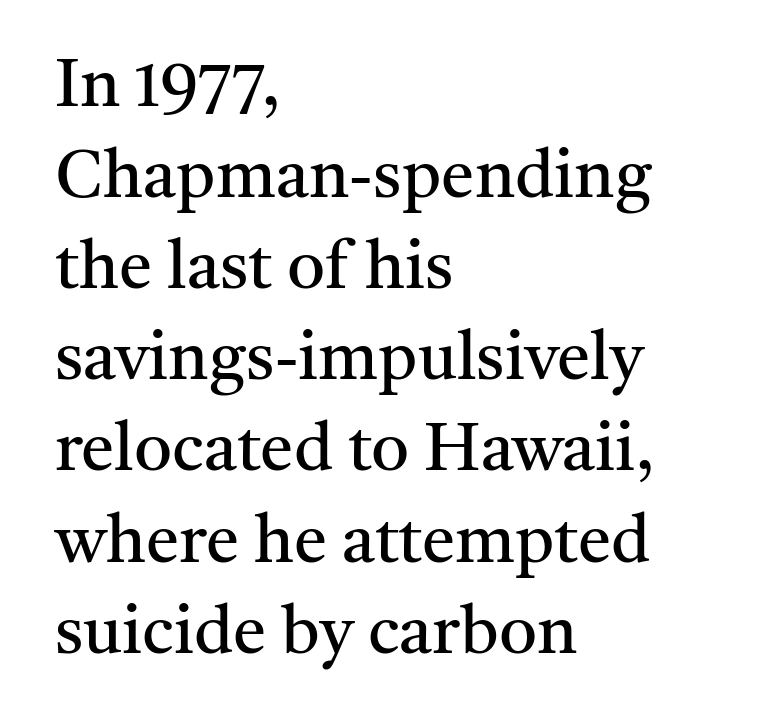
{"serif": "yes", "italic": "no", "bold": "no", "weight": "regular", "width": "normal", "stroke_contrast": "medium", "x_height": "medium", "monospaced": "no", "underline": "no", "align": "left", "line_spacing": "normal", "line_spacing_ratio": 1.36, "letter_spacing": "normal", "letter_spacing_em": 0.0, "glyph_px": 67}
